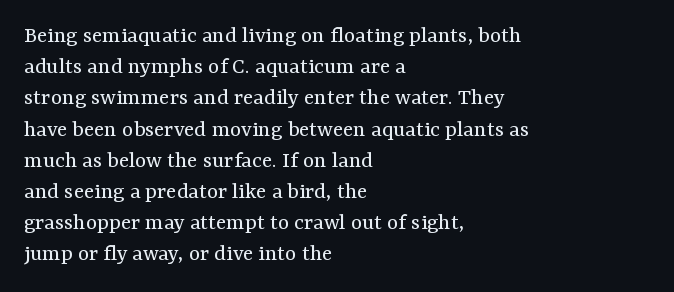
The image shows 24 px text type, upright; set left-aligned, normal line spacing (1.3x), normal letter spacing, not underlined.
